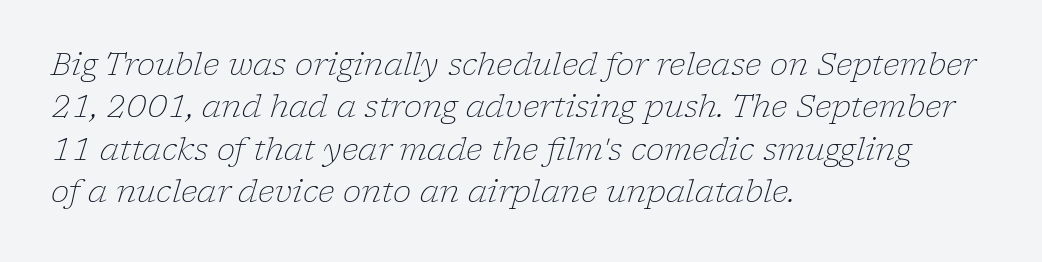
The image shows 31 px light serif type, italic (leaning right); set left-aligned, normal line spacing (1.37x), normal letter spacing, not underlined; low stroke contrast and a medium x-height.
